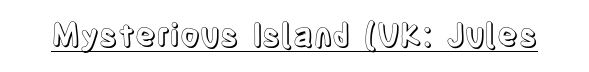
Q: Is the text italic (slanted)? A: No, it is upright.
Q: Is the text underlined? A: Yes.
Q: Is the spacing between letters normal or unusually wide? A: Normal.
Q: Width (condensed, normal, or wide)? A: Condensed.
Q: x-height? A: Large.
Q: Monospaced? A: No.
